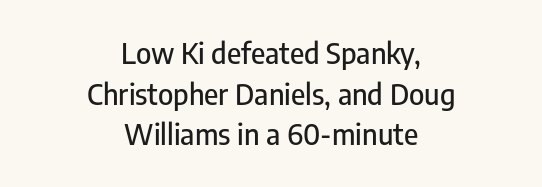
{"serif": "no", "italic": "no", "width": "condensed", "stroke_contrast": "low", "x_height": "medium", "monospaced": "no", "underline": "no", "align": "center", "line_spacing": "normal", "line_spacing_ratio": 1.4, "letter_spacing": "normal", "letter_spacing_em": 0.0, "glyph_px": 29}
